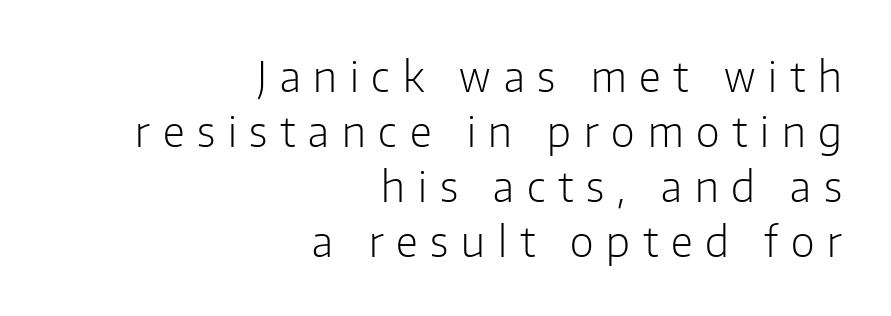
{"serif": "no", "italic": "no", "bold": "no", "weight": "light", "width": "normal", "stroke_contrast": "low", "x_height": "medium", "monospaced": "no", "underline": "no", "align": "right", "line_spacing": "normal", "line_spacing_ratio": 1.34, "letter_spacing": "wide", "letter_spacing_em": 0.31, "glyph_px": 41}
